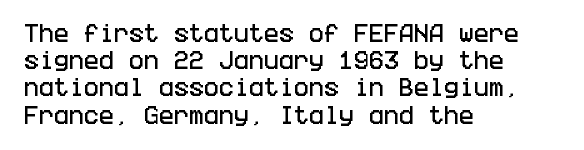
The image shows 20 px text type, upright; set left-aligned, normal line spacing (1.36x), normal letter spacing, not underlined.
